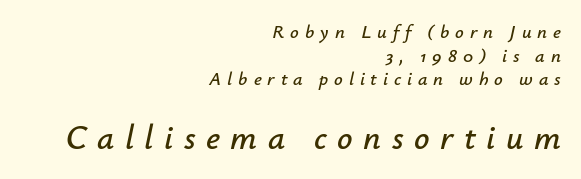
Q: Is the text italic (slanted)? A: Yes, it leans right by about 12 degrees.
Q: Is the text underlined? A: No.
Q: How is the paragraph aligned? A: Right-aligned.
Q: Is the spacing between letters normal or unusually wide? A: Unusually wide.
Q: Which block of text is set in a larger size, the first (top) or the second (bottom)? A: The second (bottom) one.
Q: Width (condensed, normal, or wide)? A: Normal.
Q: Stroke contrast? A: Low.
Q: x-height? A: Small.
Q: Monospaced? A: No.
